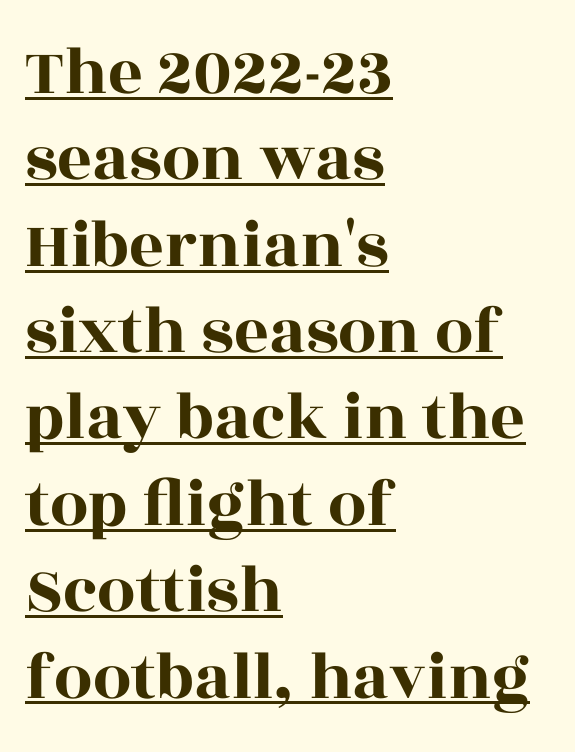
Q: Is the text italic (slanted)? A: No, it is upright.
Q: Is the typeface a serif or a sans-serif typeface? A: Serif.
Q: Is the text underlined? A: Yes.
Q: How is the paragraph aligned? A: Left-aligned.
Q: Is the spacing between letters normal or unusually wide? A: Normal.
Q: Is the spacing between lines tight, normal or loose? A: Normal.
Q: Width (condensed, normal, or wide)? A: Wide.
Q: x-height? A: Large.
Q: Monospaced? A: No.
